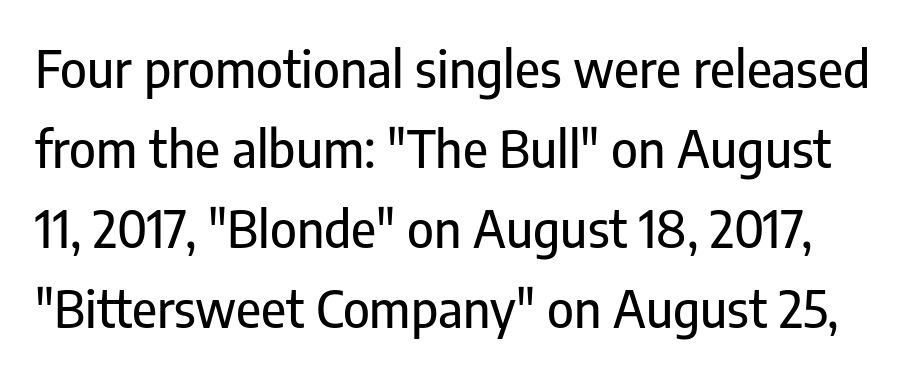
{"serif": "no", "italic": "no", "width": "condensed", "stroke_contrast": "low", "x_height": "medium", "monospaced": "no", "underline": "no", "line_spacing": "normal", "line_spacing_ratio": 1.57, "letter_spacing": "normal", "letter_spacing_em": 0.0, "glyph_px": 51}
